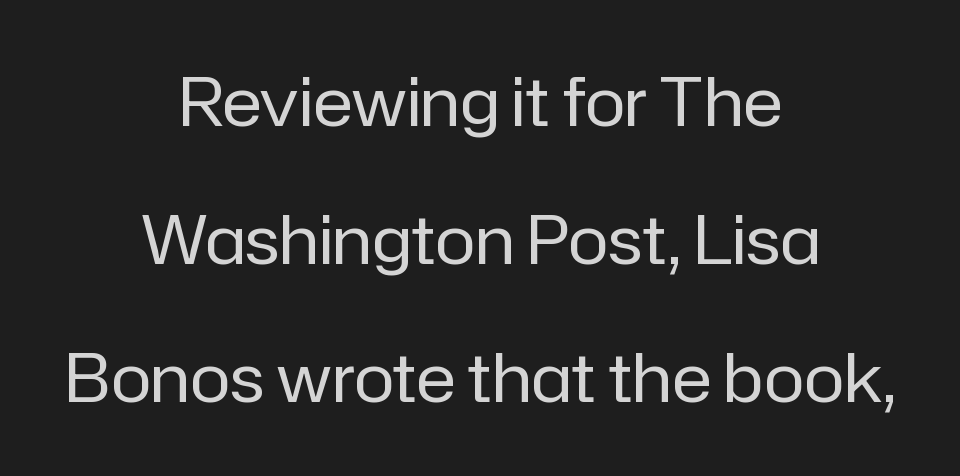
{"serif": "no", "italic": "no", "bold": "no", "weight": "regular", "width": "normal", "stroke_contrast": "low", "x_height": "medium", "monospaced": "no", "underline": "no", "align": "center", "line_spacing": "loose", "line_spacing_ratio": 2.03, "letter_spacing": "normal", "letter_spacing_em": 0.0, "glyph_px": 68}
